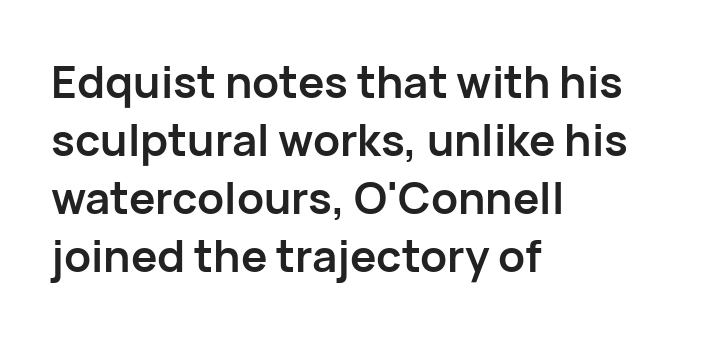
{"serif": "no", "italic": "no", "bold": "yes", "weight": "semibold", "width": "normal", "stroke_contrast": "low", "x_height": "medium", "monospaced": "no", "underline": "no", "align": "left", "line_spacing": "normal", "line_spacing_ratio": 1.32, "letter_spacing": "normal", "letter_spacing_em": 0.0, "glyph_px": 44}
